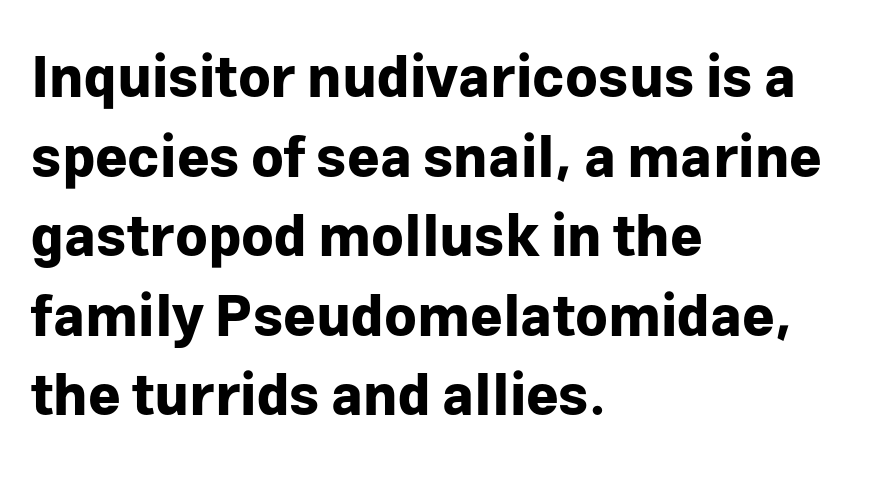
{"serif": "no", "italic": "no", "bold": "yes", "weight": "bold", "width": "normal", "stroke_contrast": "low", "x_height": "medium", "monospaced": "no", "underline": "no", "align": "left", "line_spacing": "normal", "line_spacing_ratio": 1.42, "letter_spacing": "normal", "letter_spacing_em": 0.0, "glyph_px": 56}
